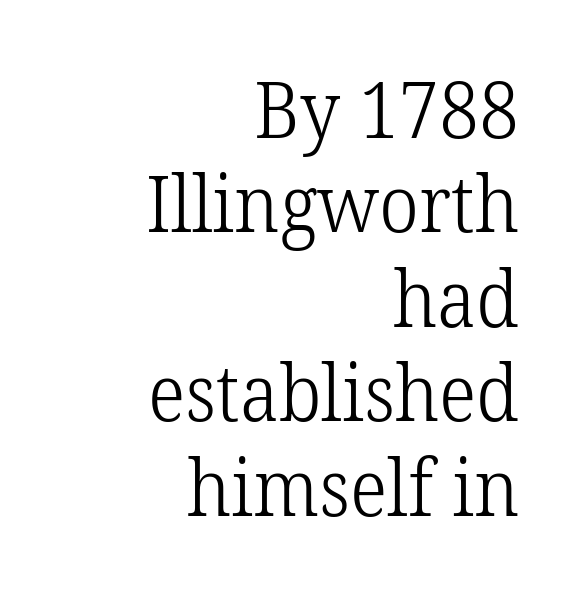
The lettering stays uniformly vertical, giving the passage a roman look. Nothing unusual about the tracking: characters are spaced as the font intends. Letters have the restrained weight of plain body copy at most. Layout note: lines flush right. Quick note: underline off.
